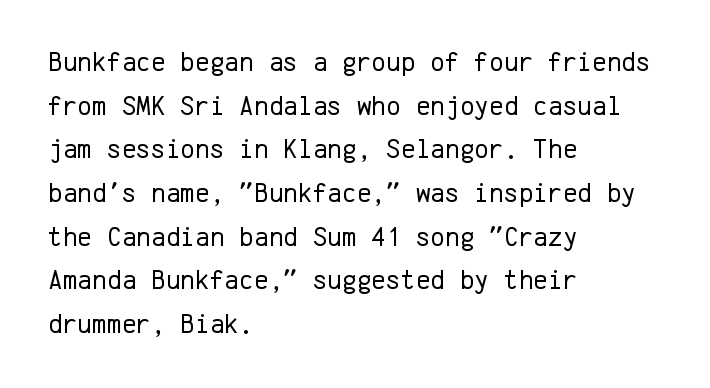
Compared with typical paragraphs, the rows here are spaced about the same. Honestly, there is no underline to notice here at all. Spacing verdict: monospaced, one width for all characters. Teacher's note: observe the even left margin — that is flush-left alignment. The tracking reads as untouched default to a designer's eye.
